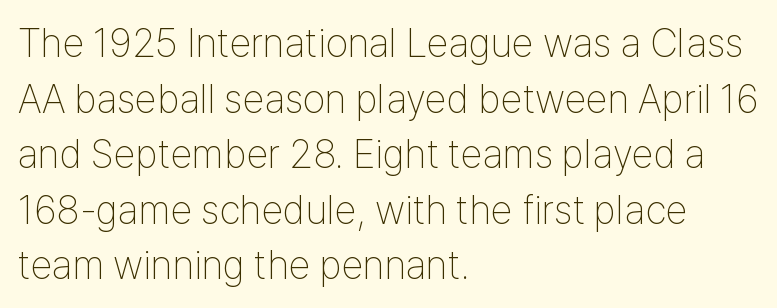
{"serif": "no", "italic": "no", "bold": "no", "weight": "thin", "width": "condensed", "stroke_contrast": "low", "x_height": "medium", "monospaced": "no", "underline": "no", "align": "left", "line_spacing": "normal", "line_spacing_ratio": 1.39, "letter_spacing": "normal", "letter_spacing_em": 0.0, "glyph_px": 40}
